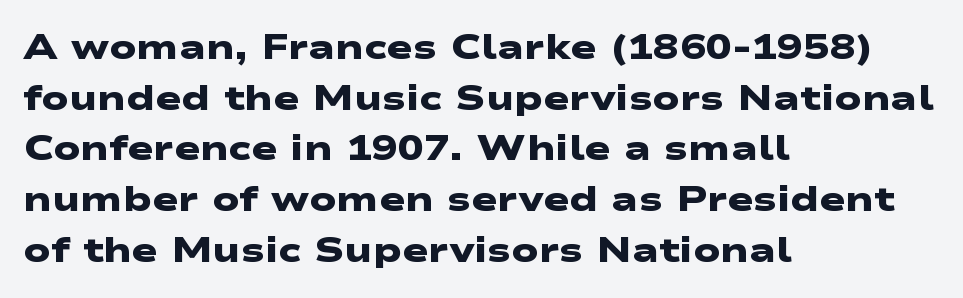
{"serif": "no", "bold": "yes", "weight": "heavy", "width": "wide", "stroke_contrast": "low", "x_height": "medium", "monospaced": "no", "underline": "no", "align": "left", "line_spacing": "normal", "line_spacing_ratio": 1.45, "letter_spacing": "normal", "letter_spacing_em": 0.0, "glyph_px": 35}
